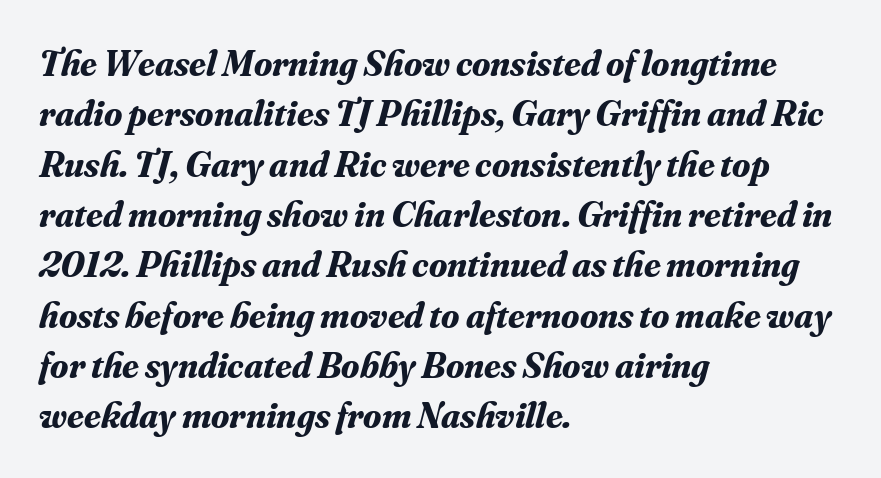
Q: Is the text bold? A: Yes.
Q: Is the text italic (slanted)? A: Yes, it leans right by about 16 degrees.
Q: Is the typeface a serif or a sans-serif typeface? A: Serif.
Q: Is the text underlined? A: No.
Q: How is the paragraph aligned? A: Left-aligned.
Q: Is the spacing between letters normal or unusually wide? A: Normal.
Q: Is the spacing between lines tight, normal or loose? A: Normal.
Q: Width (condensed, normal, or wide)? A: Normal.
Q: Stroke contrast? A: Medium.
Q: x-height? A: Small.
Q: Monospaced? A: No.
